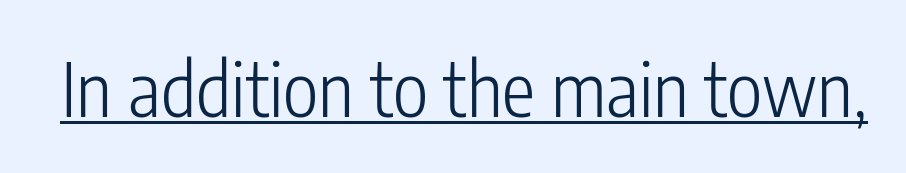
Beneath each row of characters lies a ruled line. This reads as an unemphasized weight, regular at the heaviest. Tracking here is standard; glyphs follow each other at the usual distance. Note the varied advance widths — an 'i' is clearly narrower than an 'm'. The font family rendered here belongs to the sans-serif group.
